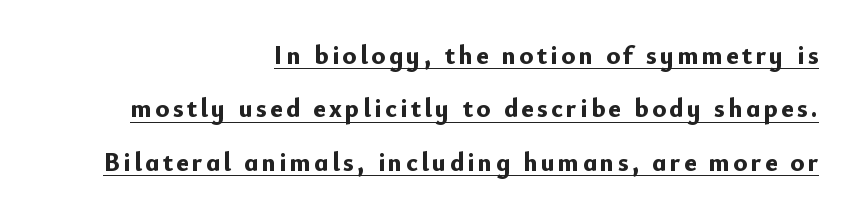
{"italic": "no", "bold": "yes", "underline": "yes", "align": "right", "line_spacing": "loose", "line_spacing_ratio": 2.05, "glyph_px": 26}
